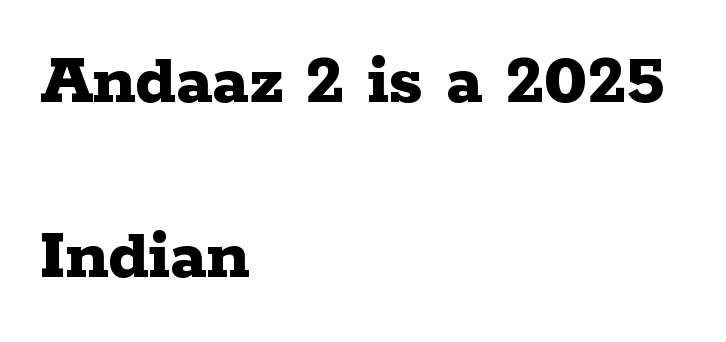
{"serif": "yes", "italic": "no", "bold": "yes", "weight": "bold", "width": "wide", "stroke_contrast": "low", "x_height": "medium", "monospaced": "no", "underline": "no", "align": "left", "line_spacing": "loose", "line_spacing_ratio": 2.34, "letter_spacing": "normal", "letter_spacing_em": 0.0, "glyph_px": 75}
